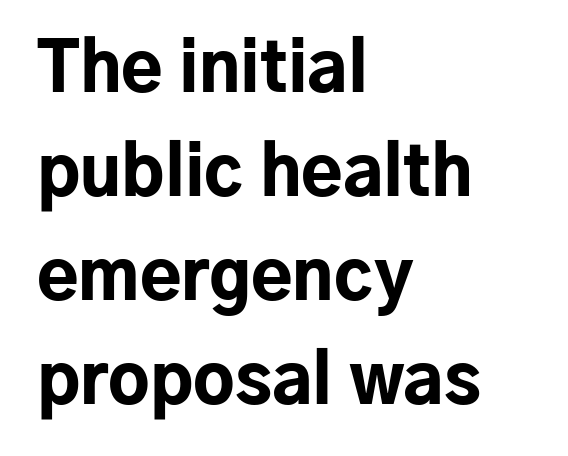
The image shows 68 px bold sans-serif type, upright; set left-aligned, normal line spacing (1.53x), normal letter spacing, not underlined; low stroke contrast and a medium x-height.
